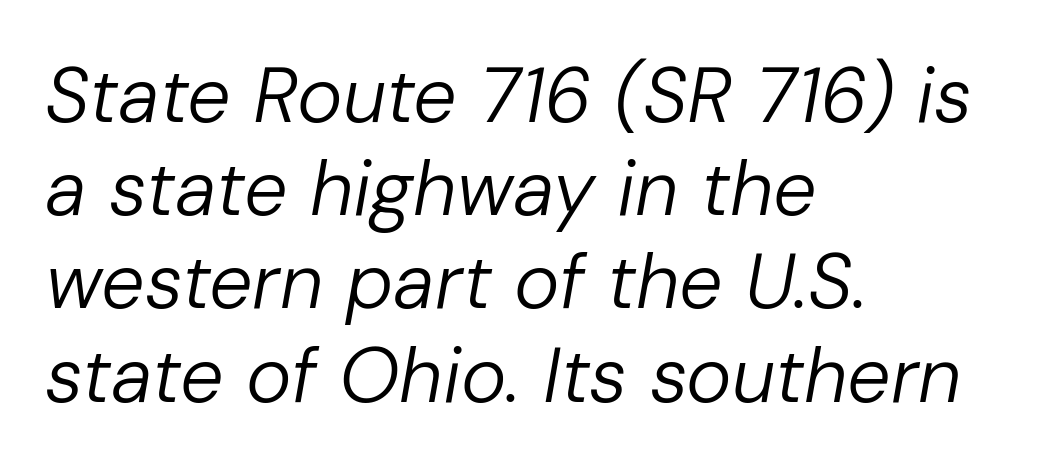
These lines keep a tight, regular rhythm from letter to letter. Notice how the stems are inclined rather than vertical — that's the hallmark of italics. On a weight scale, this lands at 450 or below. This sample has the flowing, uneven cadence of proportional lettering. The space beneath each line is pristine and unruled.
